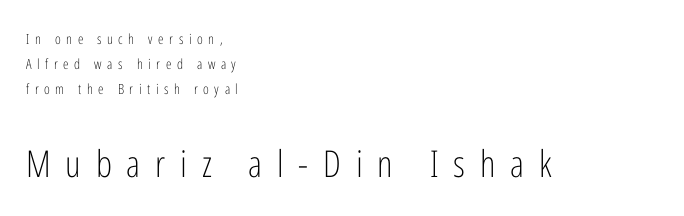
There is plenty of visible air inserted between adjacent glyphs. Where is the straight margin? On the left. Quick note: underline off. This rendering employs a face without finishing strokes, i.e., a sans-serif.
